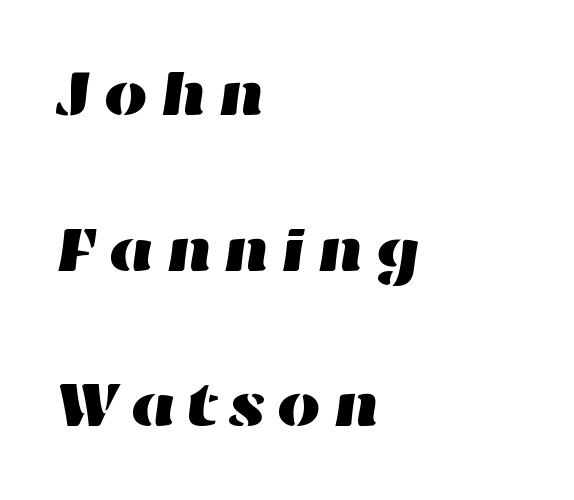
The image shows 64 px wide type; set left-aligned, loose line spacing (2.43x), not underlined; high stroke contrast and a medium x-height.
